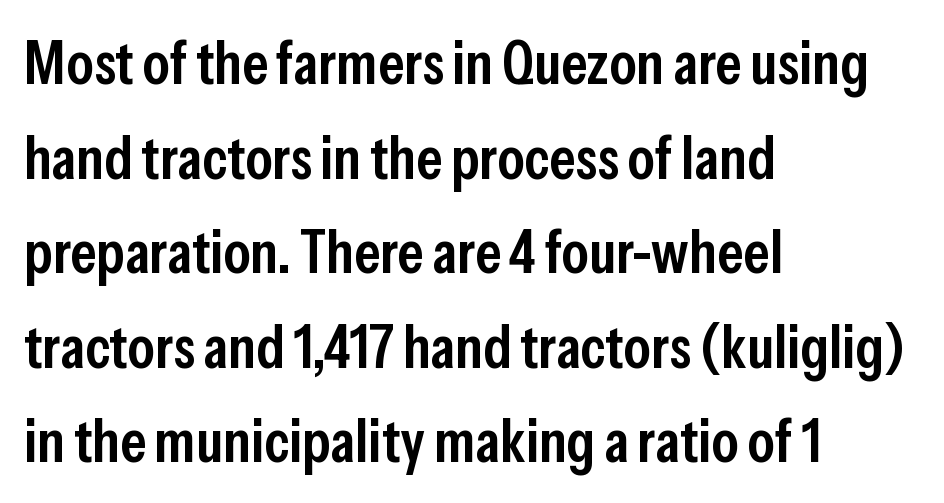
Q: Is the text bold? A: Semi-bold.
Q: Is the text italic (slanted)? A: No, it is upright.
Q: Is the typeface a serif or a sans-serif typeface? A: Sans-serif.
Q: Is the text underlined? A: No.
Q: How is the paragraph aligned? A: Left-aligned.
Q: Is the spacing between letters normal or unusually wide? A: Normal.
Q: Is the spacing between lines tight, normal or loose? A: Normal.
Q: Width (condensed, normal, or wide)? A: Condensed.
Q: Stroke contrast? A: Low.
Q: x-height? A: Medium.
Q: Monospaced? A: No.
